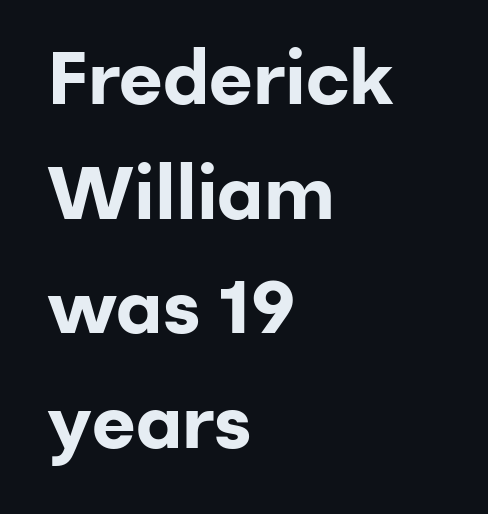
The image shows 75 px bold sans-serif type, upright; set left-aligned, normal line spacing (1.53x), normal letter spacing, not underlined; low stroke contrast and a medium x-height.
